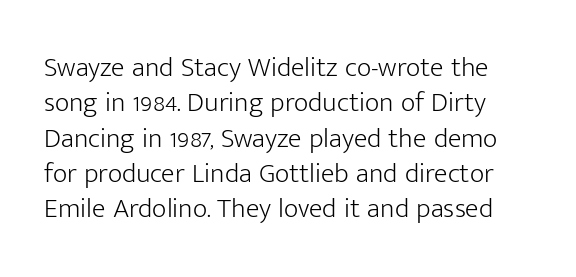
Q: Is the text bold? A: No.
Q: Is the text italic (slanted)? A: No, it is upright.
Q: Is the typeface a serif or a sans-serif typeface? A: Sans-serif.
Q: Is the text underlined? A: No.
Q: Is the spacing between letters normal or unusually wide? A: Normal.
Q: Is the spacing between lines tight, normal or loose? A: Normal.
Q: Width (condensed, normal, or wide)? A: Normal.
Q: Stroke contrast? A: Low.
Q: x-height? A: Medium.
Q: Monospaced? A: No.
